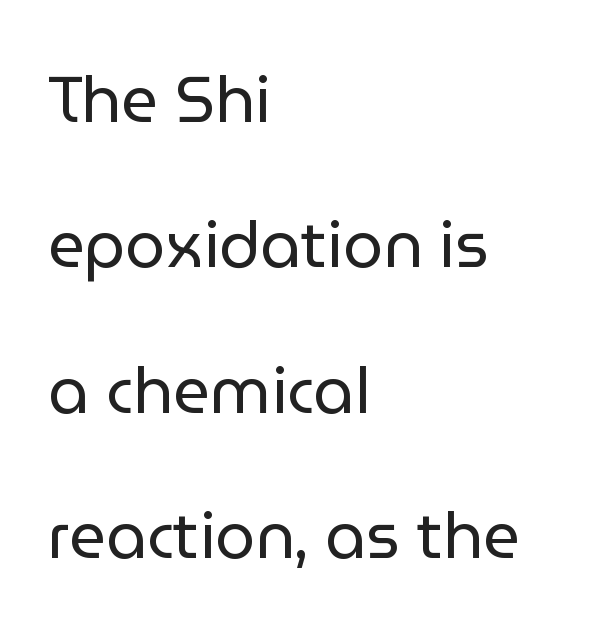
{"serif": "no", "italic": "no", "bold": "no", "weight": "regular", "width": "normal", "stroke_contrast": "low", "x_height": "medium", "monospaced": "no", "underline": "no", "align": "left", "line_spacing": "loose", "line_spacing_ratio": 2.27, "letter_spacing": "normal", "letter_spacing_em": 0.0, "glyph_px": 64}
